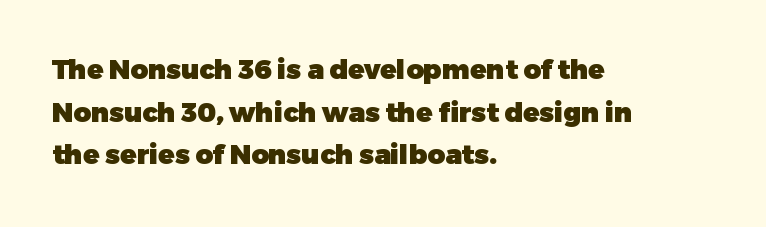
Typesetter's note: full bold, strokes at maximum text heaviness. Compared with typical paragraphs, the rows here are spaced about the same. Layout note: lines flush left. The passage shown is not underscored anywhere.
